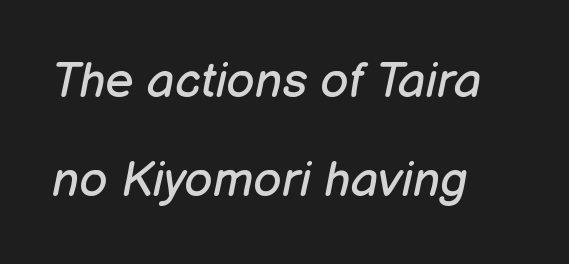
{"italic": "yes", "lean": "right", "slant_degrees": 12, "bold": "no", "weight": "regular", "width": "normal", "stroke_contrast": "low", "x_height": "medium", "monospaced": "no", "underline": "no", "align": "left", "line_spacing": "loose", "line_spacing_ratio": 2.03, "letter_spacing": "normal", "letter_spacing_em": 0.0, "glyph_px": 49}
